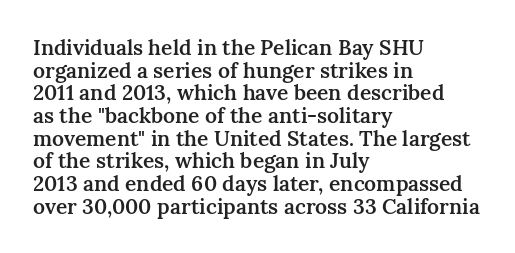
{"italic": "no", "bold": "semi", "underline": "no", "align": "left", "line_spacing": "tight", "line_spacing_ratio": 1.08, "letter_spacing": "normal", "letter_spacing_em": 0.0, "glyph_px": 21}
